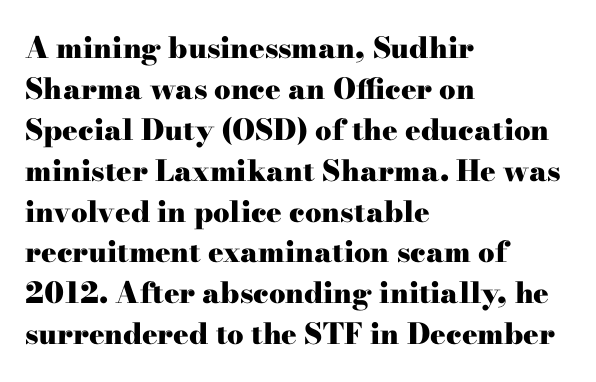
The image shows 29 px heavy, wide serif type, upright; set left-aligned, normal line spacing (1.41x), normal letter spacing, not underlined; high stroke contrast and a small x-height.
